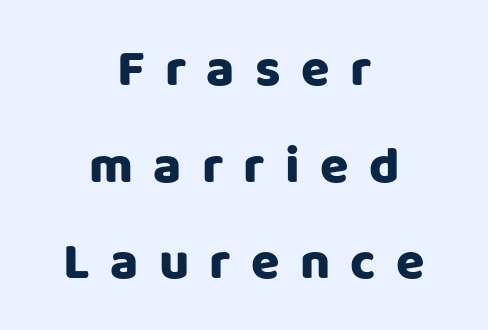
{"serif": "no", "italic": "no", "bold": "yes", "weight": "heavy", "width": "normal", "stroke_contrast": "low", "x_height": "large", "monospaced": "no", "underline": "no", "align": "center", "line_spacing_ratio": 1.86, "letter_spacing": "wide", "letter_spacing_em": 0.39, "glyph_px": 52}
